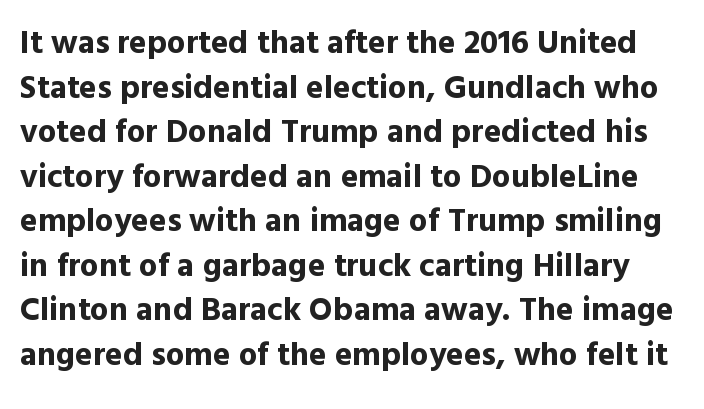
The image shows 33 px bold sans-serif type, upright; set normal line spacing (1.35x), normal letter spacing, not underlined; a medium x-height.
